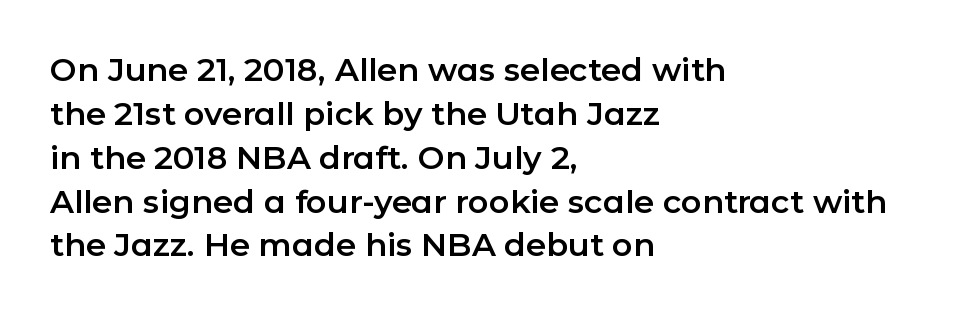
Q: Is the text italic (slanted)? A: No, it is upright.
Q: Is the typeface a serif or a sans-serif typeface? A: Sans-serif.
Q: Is the text underlined? A: No.
Q: How is the paragraph aligned? A: Left-aligned.
Q: Is the spacing between letters normal or unusually wide? A: Normal.
Q: Is the spacing between lines tight, normal or loose? A: Normal.
Q: Width (condensed, normal, or wide)? A: Normal.
Q: Stroke contrast? A: Low.
Q: x-height? A: Medium.
Q: Monospaced? A: No.
